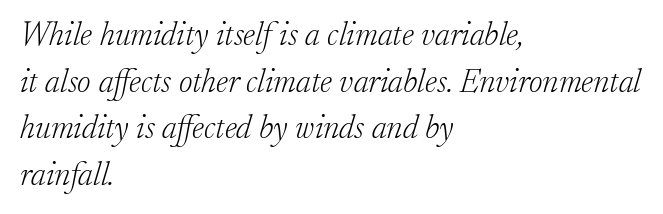
The rendering uses natural spacing where letterforms have individual widths. The string is rendered with underlining switched off. No extra ink here — the face is not bold. The glyphs in this specimen are seriffed. The lines are quadded left. Characters are canted at an angle relative to the baseline's perpendicular.
